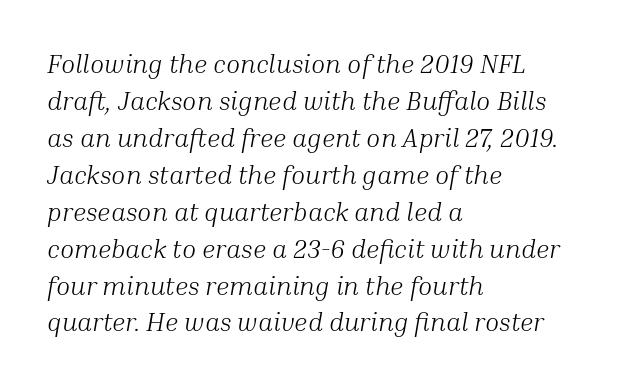
Counters stay open thanks to moderate or lighter strokes. Descenders hang freely into open space. The line texture is even and compact thanks to regular tracking. This sample uses an oblique cut, with every glyph tilted off the vertical. Is there much room between lines? A standard amount, neither cramped nor airy.
